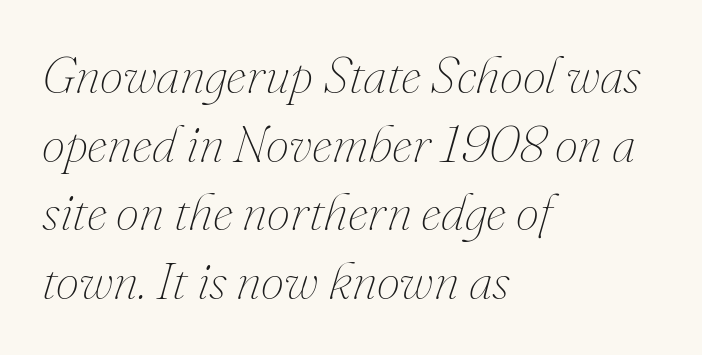
{"italic": "yes", "lean": "right", "slant_degrees": 16, "bold": "no", "weight": "thin", "width": "normal", "stroke_contrast": "medium", "x_height": "small", "monospaced": "no", "underline": "no", "align": "left", "line_spacing": "normal", "line_spacing_ratio": 1.32, "letter_spacing": "normal", "letter_spacing_em": 0.0, "glyph_px": 52}
